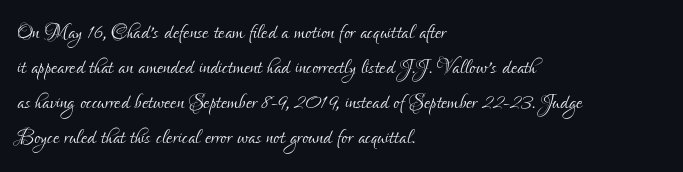
Q: Is the text bold? A: No.
Q: Is the text italic (slanted)? A: Yes.
Q: Is the typeface a serif or a sans-serif typeface? A: Sans-serif.
Q: Is the text underlined? A: No.
Q: How is the paragraph aligned? A: Left-aligned.
Q: Is the spacing between letters normal or unusually wide? A: Normal.
Q: Is the spacing between lines tight, normal or loose? A: Normal.
Q: Width (condensed, normal, or wide)? A: Condensed.
Q: Stroke contrast? A: Low.
Q: x-height? A: Small.
Q: Monospaced? A: No.
